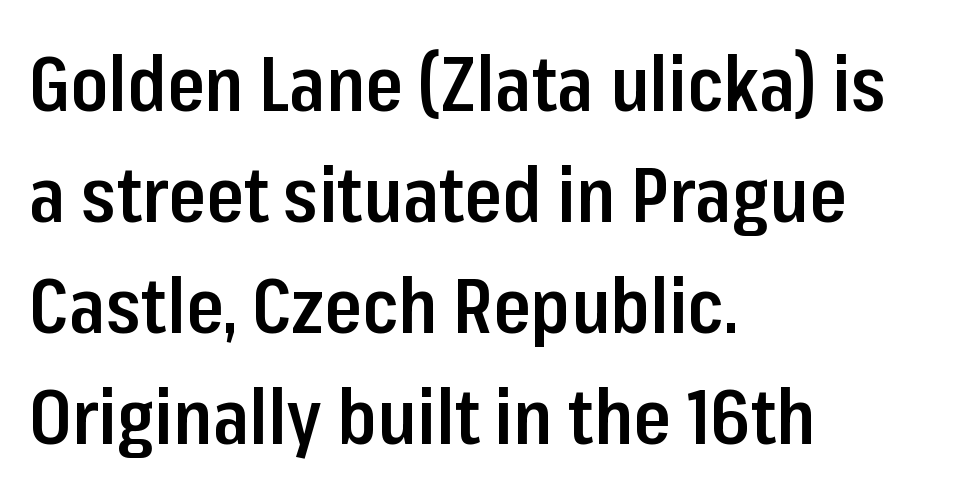
Q: Is the text bold? A: Semi-bold.
Q: Is the text italic (slanted)? A: No, it is upright.
Q: Is the typeface a serif or a sans-serif typeface? A: Sans-serif.
Q: Is the text underlined? A: No.
Q: How is the paragraph aligned? A: Left-aligned.
Q: Is the spacing between letters normal or unusually wide? A: Normal.
Q: Is the spacing between lines tight, normal or loose? A: Normal.
Q: Width (condensed, normal, or wide)? A: Condensed.
Q: Stroke contrast? A: Low.
Q: x-height? A: Medium.
Q: Monospaced? A: No.
